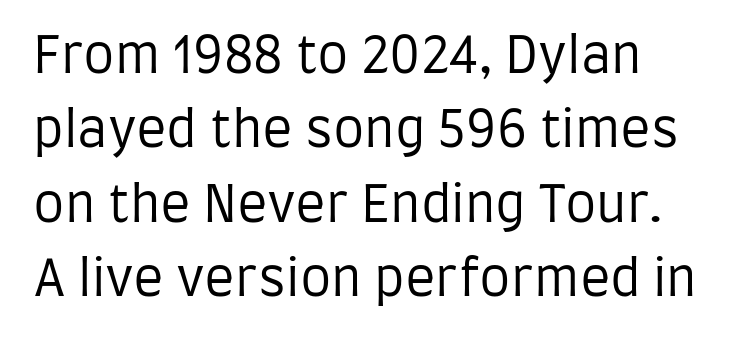
Q: Is the text bold? A: No.
Q: Is the text italic (slanted)? A: No, it is upright.
Q: Is the typeface a serif or a sans-serif typeface? A: Sans-serif.
Q: Is the text underlined? A: No.
Q: Is the spacing between letters normal or unusually wide? A: Normal.
Q: Is the spacing between lines tight, normal or loose? A: Normal.
Q: Width (condensed, normal, or wide)? A: Condensed.
Q: Stroke contrast? A: Low.
Q: x-height? A: Large.
Q: Monospaced? A: No.
